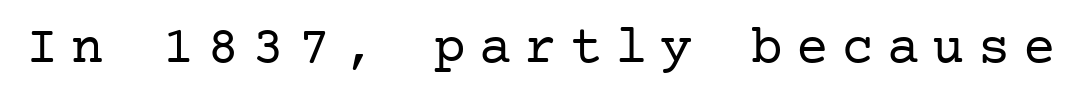
The image shows 54 px regular-weight serif type, upright; set unusually wide letter spacing (+0.24 em), not underlined; low stroke contrast and a medium x-height.
